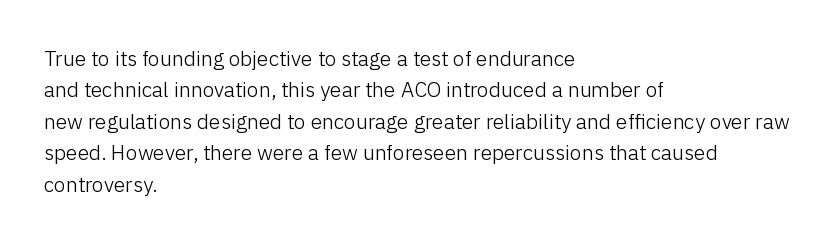
Q: Is the text bold? A: No.
Q: Is the text italic (slanted)? A: No, it is upright.
Q: Is the text underlined? A: No.
Q: How is the paragraph aligned? A: Left-aligned.
Q: Is the spacing between letters normal or unusually wide? A: Normal.
Q: Is the spacing between lines tight, normal or loose? A: Normal.
